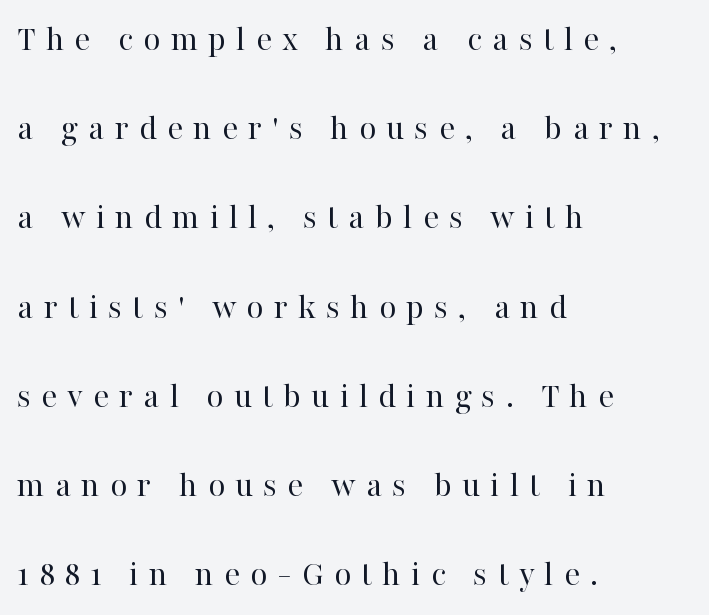
Q: Is the text bold? A: No.
Q: Is the text italic (slanted)? A: No, it is upright.
Q: Is the typeface a serif or a sans-serif typeface? A: Serif.
Q: Is the text underlined? A: No.
Q: How is the paragraph aligned? A: Left-aligned.
Q: Is the spacing between letters normal or unusually wide? A: Unusually wide.
Q: Is the spacing between lines tight, normal or loose? A: Loose.
Q: Width (condensed, normal, or wide)? A: Normal.
Q: Stroke contrast? A: High.
Q: x-height? A: Medium.
Q: Monospaced? A: No.
